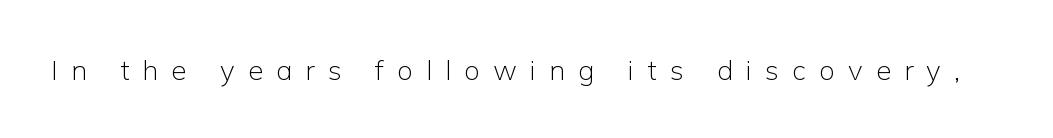
The image shows 28 px light sans-serif type, upright; set unusually wide letter spacing (+0.47 em), not underlined; low stroke contrast and a medium x-height.
